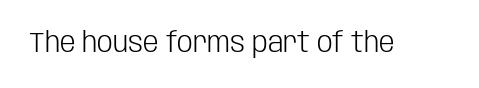
Q: Is the text bold? A: No.
Q: Is the text italic (slanted)? A: No, it is upright.
Q: Is the typeface a serif or a sans-serif typeface? A: Sans-serif.
Q: Is the text underlined? A: No.
Q: Is the spacing between letters normal or unusually wide? A: Normal.
Q: Width (condensed, normal, or wide)? A: Condensed.
Q: Stroke contrast? A: Low.
Q: x-height? A: Large.
Q: Monospaced? A: No.
